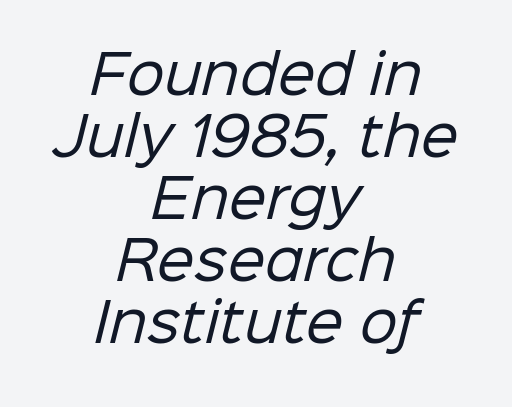
The characters display no serif detailing; their extremities are plain. The words here are not underlined. The letters advance in unequal steps, a hallmark of proportional type. The line texture is even and compact thanks to regular tracking.
